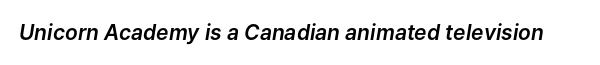
{"italic": "yes", "lean": "right", "slant_degrees": 9, "underline": "no", "letter_spacing": "normal", "letter_spacing_em": 0.0, "glyph_px": 21}
